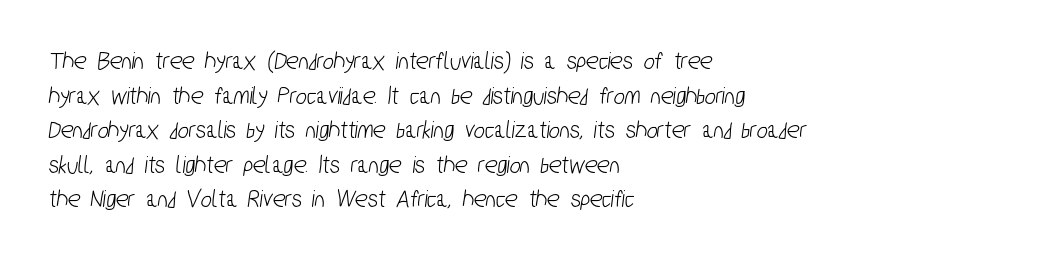
The image shows 26 px text type; set left-aligned, normal line spacing (1.33x), normal letter spacing, not underlined.
